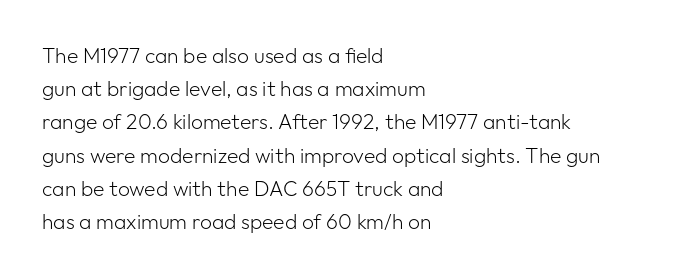
{"italic": "no", "bold": "no", "underline": "no", "align": "left", "line_spacing": "normal", "line_spacing_ratio": 1.58, "letter_spacing": "normal", "letter_spacing_em": 0.0, "glyph_px": 21}
